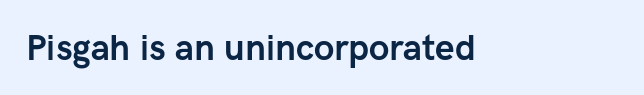
Q: Is the text bold? A: Yes.
Q: Is the text italic (slanted)? A: No, it is upright.
Q: Is the typeface a serif or a sans-serif typeface? A: Sans-serif.
Q: Is the text underlined? A: No.
Q: Is the spacing between letters normal or unusually wide? A: Normal.
Q: Width (condensed, normal, or wide)? A: Normal.
Q: Stroke contrast? A: Low.
Q: x-height? A: Medium.
Q: Monospaced? A: No.
